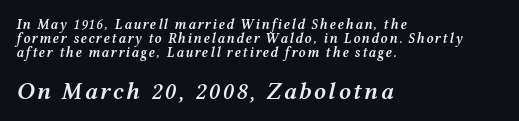
Of the two passages, the one underneath uses the larger point size. No word sits above an underline. The whole block is typeset with a tilt. These lines are set flush left with a ragged right edge. The letters are semibold — heavier than regular but short of a full bold.
